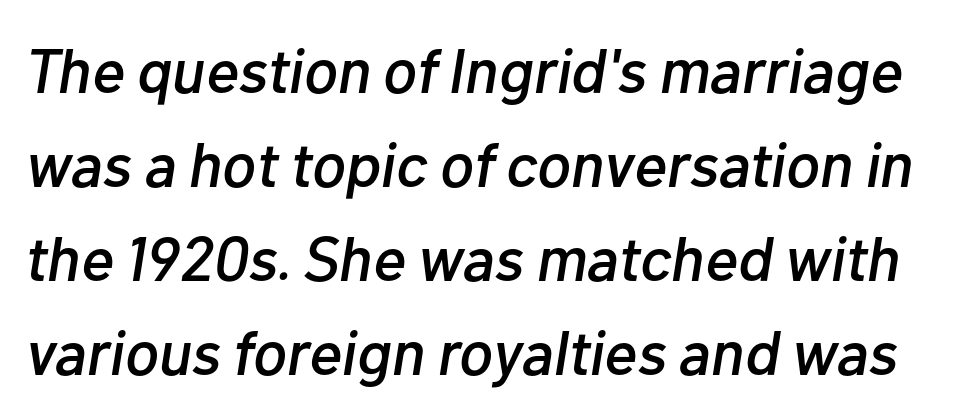
Think of a printed novel: that variable character pitch is what you see here. This sample keeps an unexceptional amount of space between lines. Rule under the text: the space is simply empty. Observe the lean: these are italic letterforms. You could call the tracking neutral — neither tight nor loose.
